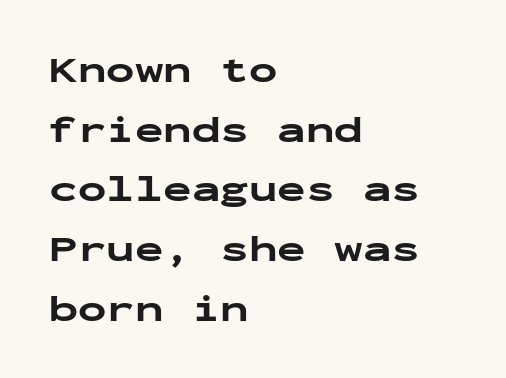
{"serif": "no", "italic": "no", "bold": "yes", "weight": "bold", "width": "wide", "stroke_contrast": "low", "x_height": "medium", "monospaced": "yes", "underline": "no", "align": "left", "line_spacing": "normal", "line_spacing_ratio": 1.57, "letter_spacing": "normal", "letter_spacing_em": 0.0, "glyph_px": 38}
